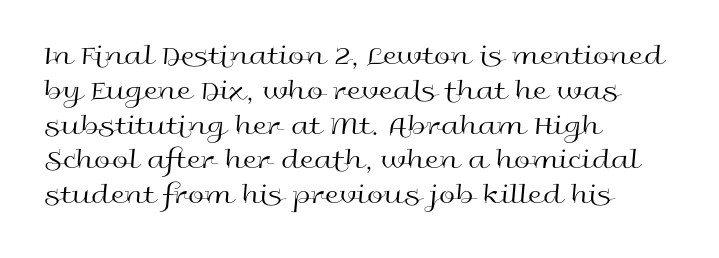
{"serif": "no", "italic": "no", "bold": "no", "weight": "regular", "width": "wide", "x_height": "medium", "monospaced": "no", "underline": "no", "align": "left", "line_spacing_ratio": 1.2, "letter_spacing": "normal", "letter_spacing_em": 0.0, "glyph_px": 29}
